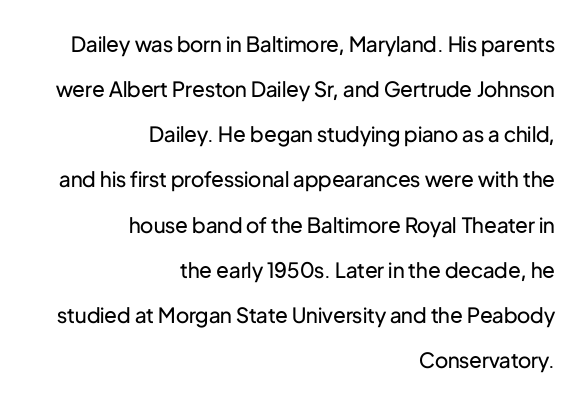
{"italic": "no", "bold": "no", "underline": "no", "align": "right", "line_spacing": "loose", "line_spacing_ratio": 2.15, "letter_spacing": "normal", "letter_spacing_em": 0.0, "glyph_px": 21}
